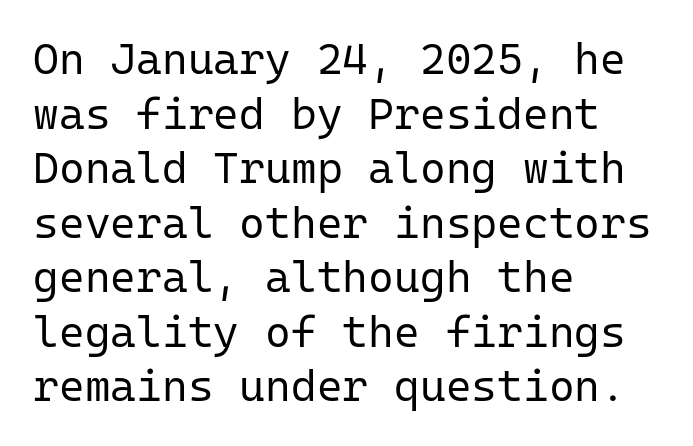
The image shows 44 px regular-weight sans-serif type, upright, monospaced; set left-aligned, line spacing 1.24x, normal letter spacing, not underlined; low stroke contrast and a medium x-height.
